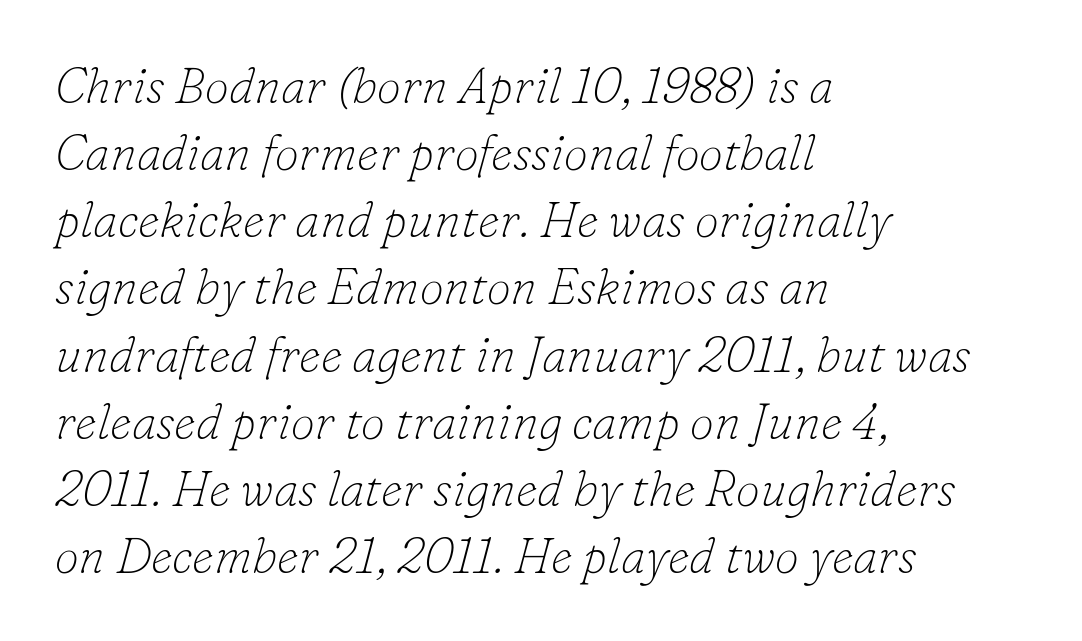
The image shows 49 px thin serif type, italic (leaning right); set left-aligned, normal line spacing (1.37x), normal letter spacing, not underlined; low stroke contrast and a small x-height.
